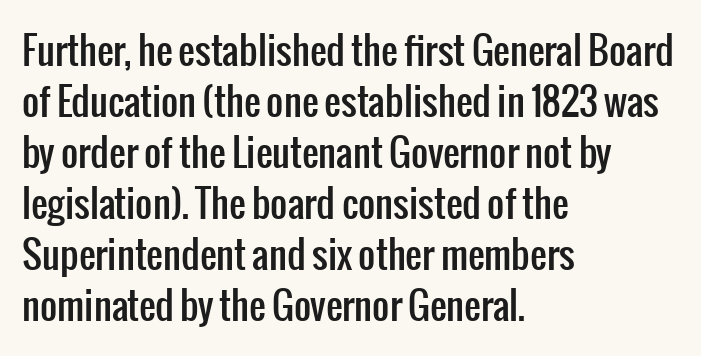
{"serif": "no", "italic": "no", "width": "condensed", "stroke_contrast": "low", "x_height": "medium", "monospaced": "no", "underline": "no", "align": "left", "line_spacing": "normal", "line_spacing_ratio": 1.38, "letter_spacing": "normal", "letter_spacing_em": 0.0, "glyph_px": 37}
